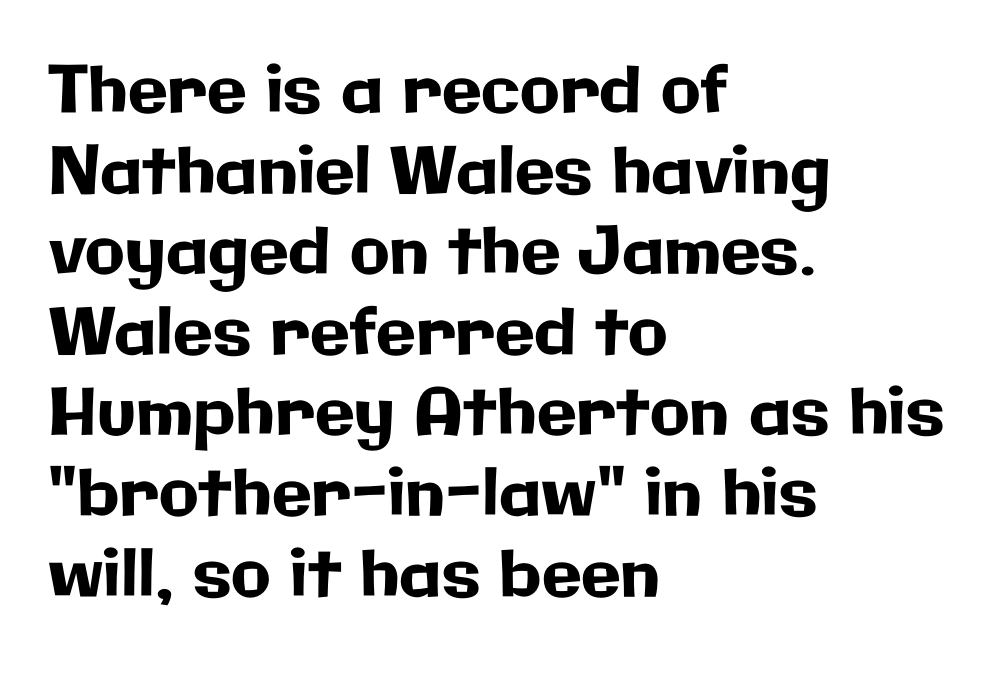
Stroke terminals: plain, sans-serif. Upright lettering throughout. The area under the type is left untouched. Do the characters align in a grid? No, the font is proportional. The ragged edge is on the right, which tells us the setting is flush left.
